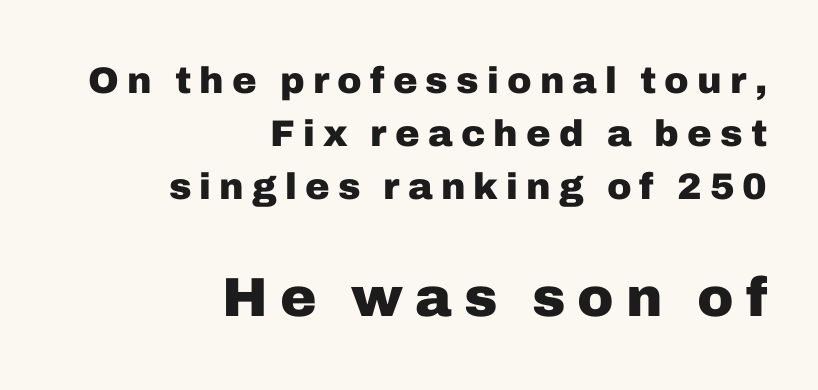
Q: Is the text bold? A: Yes.
Q: Is the text italic (slanted)? A: No, it is upright.
Q: Is the typeface a serif or a sans-serif typeface? A: Sans-serif.
Q: Is the text underlined? A: No.
Q: How is the paragraph aligned? A: Right-aligned.
Q: Is the spacing between letters normal or unusually wide? A: Unusually wide.
Q: Is the spacing between lines tight, normal or loose? A: Normal.
Q: Which block of text is set in a larger size, the first (top) or the second (bottom)? A: The second (bottom) one.
Q: Width (condensed, normal, or wide)? A: Normal.
Q: Stroke contrast? A: Low.
Q: x-height? A: Medium.
Q: Monospaced? A: No.
